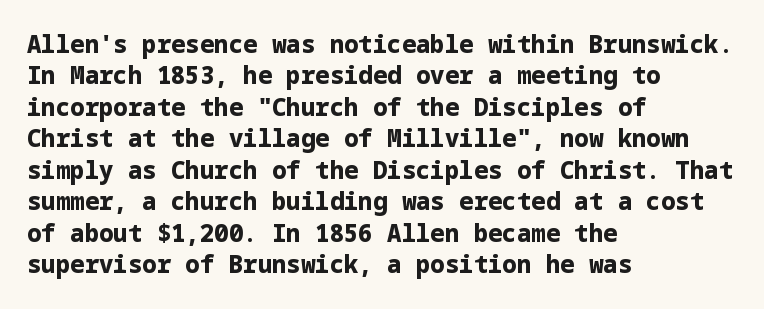
The image shows 24 px bold type, upright; set left-aligned, normal line spacing (1.31x), normal letter spacing, not underlined.
